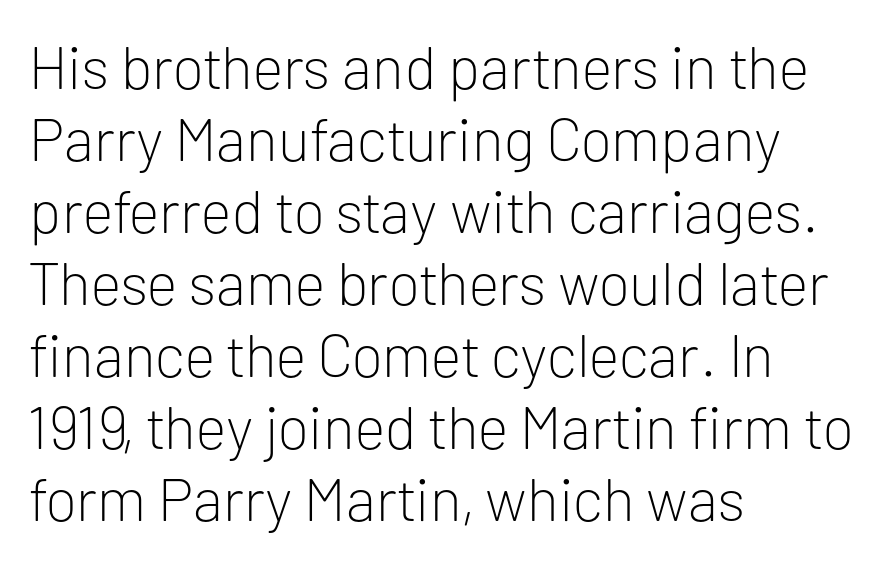
The image shows 60 px light sans-serif type, upright; set left-aligned, line spacing 1.2x, normal letter spacing, not underlined; low stroke contrast and a medium x-height.
